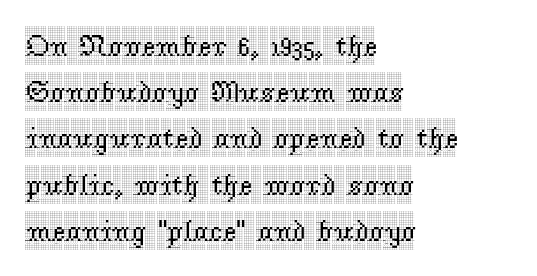
{"serif": "yes", "italic": "no", "width": "condensed", "x_height": "large", "monospaced": "no", "underline": "no", "align": "left", "line_spacing": "normal", "line_spacing_ratio": 1.54, "letter_spacing": "normal", "letter_spacing_em": 0.0, "glyph_px": 30}
